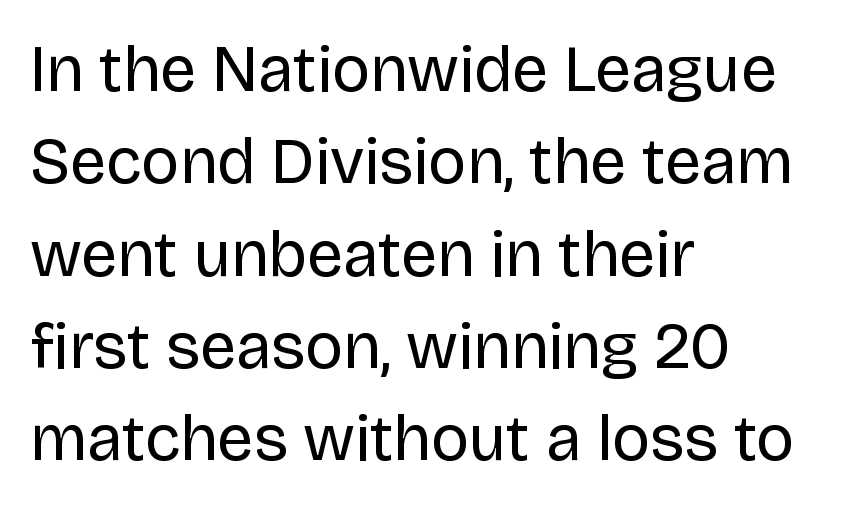
{"serif": "no", "italic": "no", "bold": "no", "weight": "regular", "width": "normal", "stroke_contrast": "low", "x_height": "large", "monospaced": "no", "underline": "no", "align": "left", "line_spacing": "normal", "line_spacing_ratio": 1.42, "letter_spacing": "normal", "letter_spacing_em": 0.0, "glyph_px": 65}
